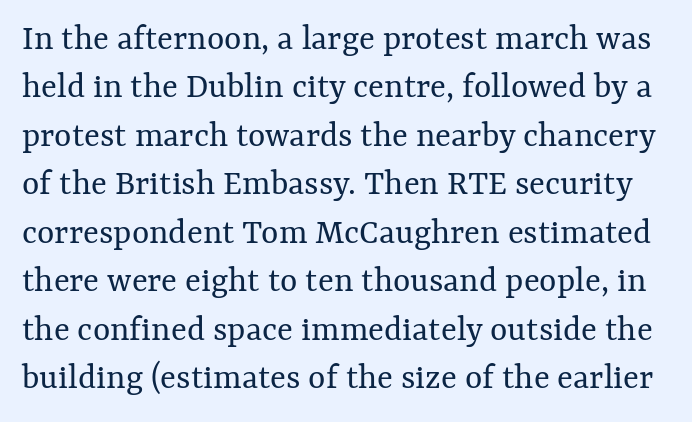
Q: Is the text bold? A: No.
Q: Is the text italic (slanted)? A: No, it is upright.
Q: Is the text underlined? A: No.
Q: Is the spacing between letters normal or unusually wide? A: Normal.
Q: Is the spacing between lines tight, normal or loose? A: Normal.
Q: Width (condensed, normal, or wide)? A: Normal.
Q: Stroke contrast? A: Medium.
Q: x-height? A: Medium.
Q: Monospaced? A: No.
